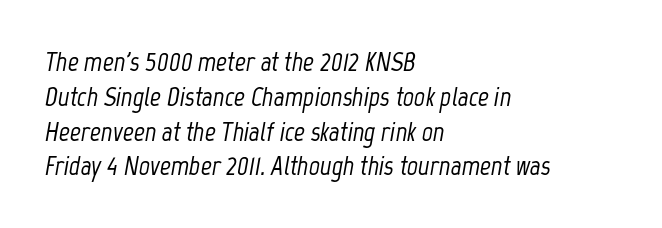
The image shows 27 px text type, italic (leaning right); set left-aligned, normal line spacing (1.29x), normal letter spacing, not underlined.
